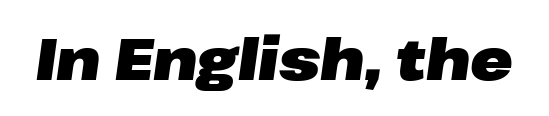
{"italic": "yes", "lean": "right", "slant_degrees": 8, "bold": "yes", "weight": "heavy", "width": "wide", "stroke_contrast": "low", "x_height": "medium", "monospaced": "no", "underline": "no", "letter_spacing": "normal", "letter_spacing_em": 0.0, "glyph_px": 57}
